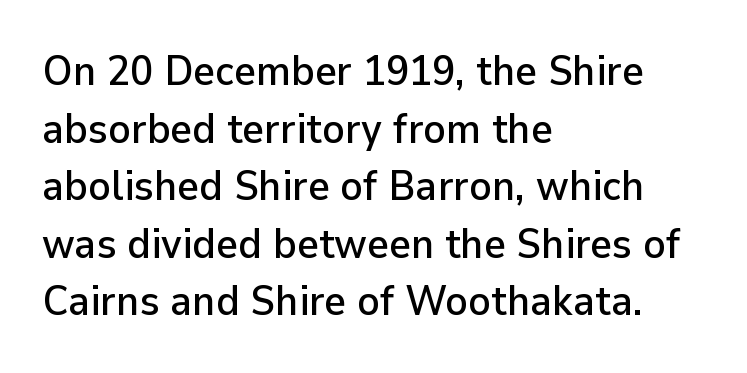
Q: Is the text italic (slanted)? A: No, it is upright.
Q: Is the typeface a serif or a sans-serif typeface? A: Sans-serif.
Q: Is the text underlined? A: No.
Q: How is the paragraph aligned? A: Left-aligned.
Q: Is the spacing between letters normal or unusually wide? A: Normal.
Q: Is the spacing between lines tight, normal or loose? A: Normal.
Q: Width (condensed, normal, or wide)? A: Normal.
Q: Stroke contrast? A: Low.
Q: x-height? A: Medium.
Q: Monospaced? A: No.
